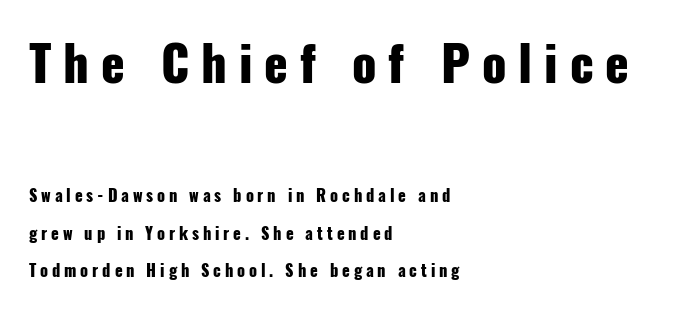
{"serif": "no", "italic": "no", "bold": "yes", "weight": "heavy", "width": "condensed", "stroke_contrast": "low", "x_height": "medium", "monospaced": "no", "underline": "no", "align": "left", "line_spacing": "loose", "line_spacing_ratio": 2.36, "letter_spacing": "wide", "letter_spacing_em": 0.24, "larger_block": "first", "size_ratio": 3.06, "glyph_px": 49}
